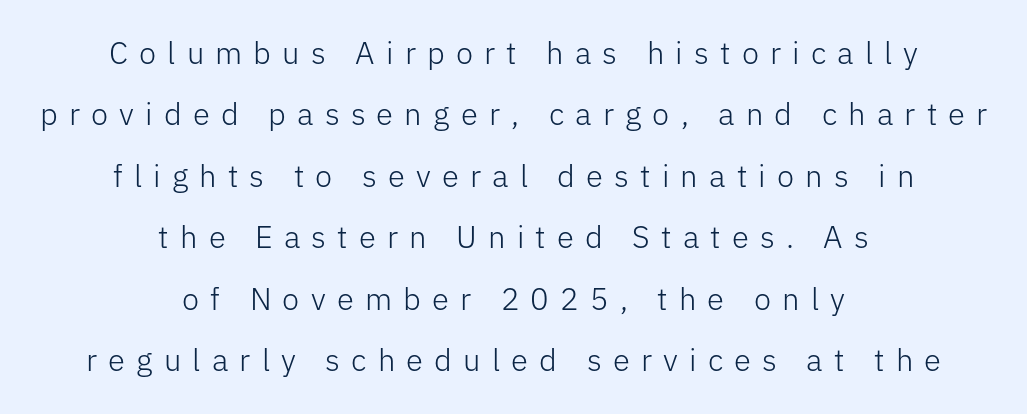
Q: Is the text bold? A: No.
Q: Is the text italic (slanted)? A: No, it is upright.
Q: Is the typeface a serif or a sans-serif typeface? A: Sans-serif.
Q: Is the text underlined? A: No.
Q: How is the paragraph aligned? A: Centered.
Q: Is the spacing between letters normal or unusually wide? A: Unusually wide.
Q: Is the spacing between lines tight, normal or loose? A: Loose.
Q: Width (condensed, normal, or wide)? A: Normal.
Q: Stroke contrast? A: Low.
Q: x-height? A: Medium.
Q: Monospaced? A: No.
